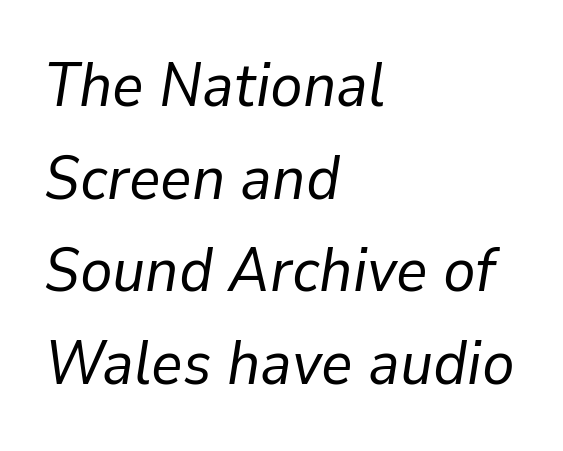
{"italic": "yes", "lean": "right", "slant_degrees": 9, "bold": "no", "weight": "regular", "width": "normal", "stroke_contrast": "low", "x_height": "medium", "monospaced": "no", "underline": "no", "align": "left", "line_spacing": "normal", "line_spacing_ratio": 1.52, "letter_spacing": "normal", "letter_spacing_em": 0.0, "glyph_px": 61}
